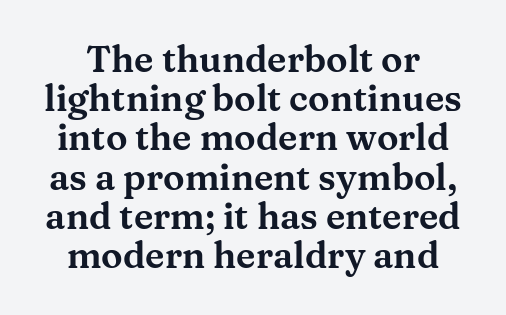
This rendering employs a face with finishing strokes, i.e., a serif. The rendering uses a small line-height, squeezing the rows. The letters advance in unequal steps, a hallmark of proportional type. Rule under the text: the space is simply empty. The specimen reads as upright at a glance.
